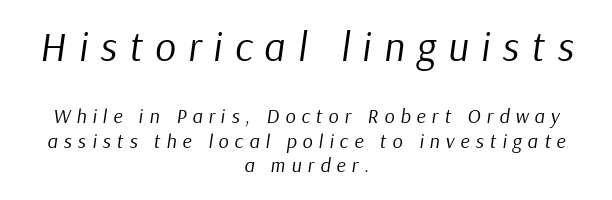
Q: Is the text bold? A: No.
Q: Is the text italic (slanted)? A: Yes, it leans right by about 9 degrees.
Q: Is the text underlined? A: No.
Q: How is the paragraph aligned? A: Centered.
Q: Is the spacing between letters normal or unusually wide? A: Unusually wide.
Q: Which block of text is set in a larger size, the first (top) or the second (bottom)? A: The first (top) one.
Q: Width (condensed, normal, or wide)? A: Normal.
Q: Stroke contrast? A: Low.
Q: x-height? A: Medium.
Q: Monospaced? A: No.
